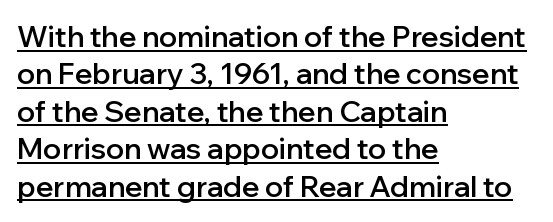
Tracking value appears to be zero — textbook default spacing. This rendering employs a face without finishing strokes, i.e., a sans-serif. The font's upright variant was chosen for this text. Check the space under the baseline: a stroke is drawn there.
